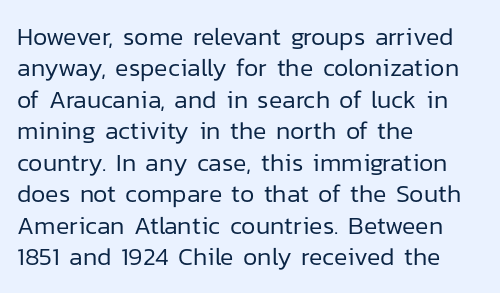
{"italic": "no", "bold": "no", "underline": "no", "align": "left", "line_spacing": "normal", "line_spacing_ratio": 1.26, "letter_spacing": "normal", "letter_spacing_em": 0.0, "glyph_px": 25}
